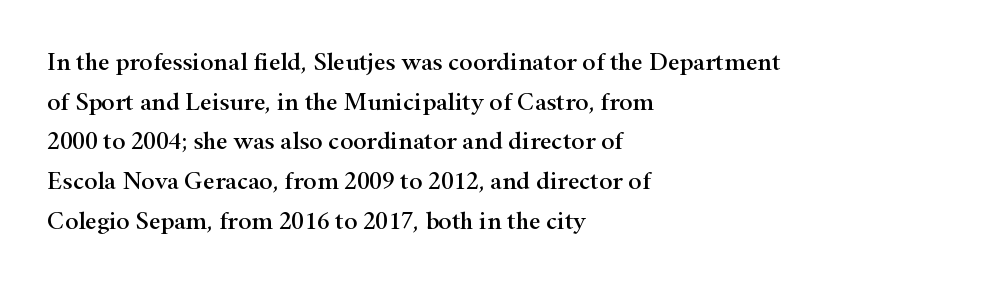
{"italic": "no", "underline": "no", "align": "left", "line_spacing": "normal", "line_spacing_ratio": 1.59, "letter_spacing": "normal", "letter_spacing_em": 0.0, "glyph_px": 25}
